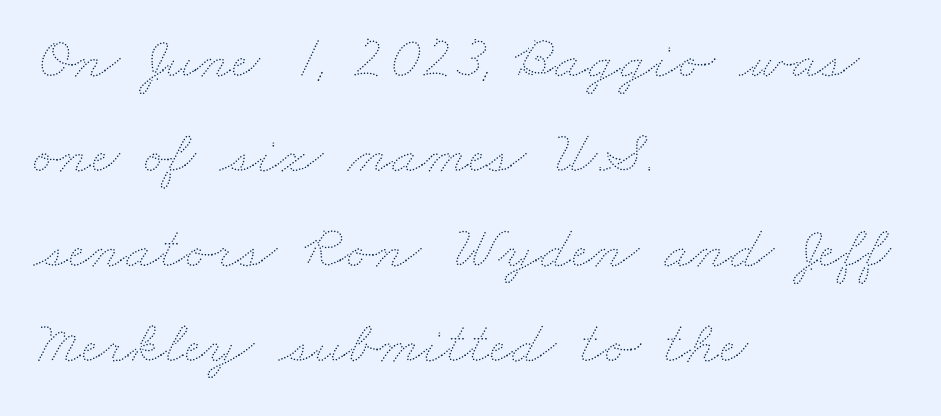
{"bold": "no", "weight": "thin", "width": "wide", "stroke_contrast": "medium", "x_height": "small", "monospaced": "no", "underline": "no", "align": "left", "line_spacing": "normal", "line_spacing_ratio": 1.53, "letter_spacing": "normal", "letter_spacing_em": 0.0, "glyph_px": 62}
